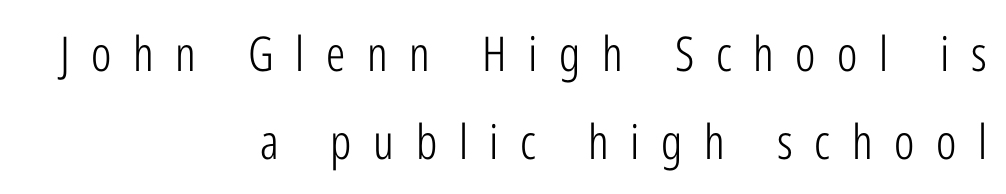
The image shows 48 px light, condensed sans-serif type, upright; set right-aligned, line spacing 1.84x, unusually wide letter spacing (+0.45 em), not underlined; low stroke contrast and a medium x-height.
